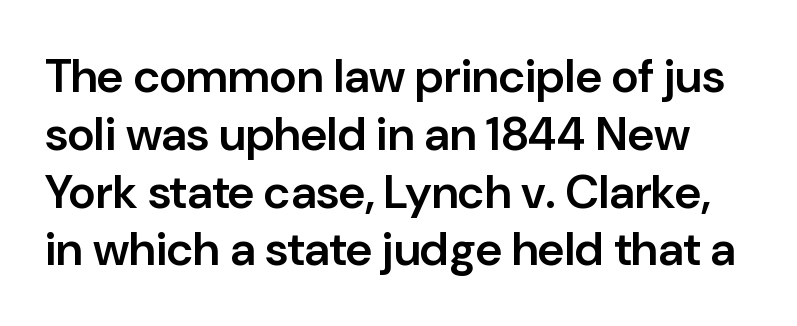
Do the characters align in a grid? No, the font is proportional. This sample uses an upright cut, with every glyph sitting square on the baseline. Type without underlining. The glyphs in this specimen are sans serif. Weight: semibold (demi).
